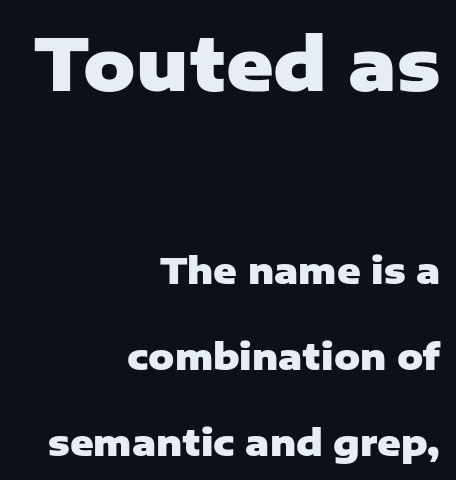
Q: Is the text bold? A: Yes.
Q: Is the text italic (slanted)? A: No, it is upright.
Q: Is the typeface a serif or a sans-serif typeface? A: Sans-serif.
Q: Is the text underlined? A: No.
Q: How is the paragraph aligned? A: Right-aligned.
Q: Is the spacing between letters normal or unusually wide? A: Normal.
Q: Is the spacing between lines tight, normal or loose? A: Loose.
Q: Which block of text is set in a larger size, the first (top) or the second (bottom)? A: The first (top) one.
Q: Width (condensed, normal, or wide)? A: Normal.
Q: Stroke contrast? A: Low.
Q: x-height? A: Medium.
Q: Monospaced? A: No.
